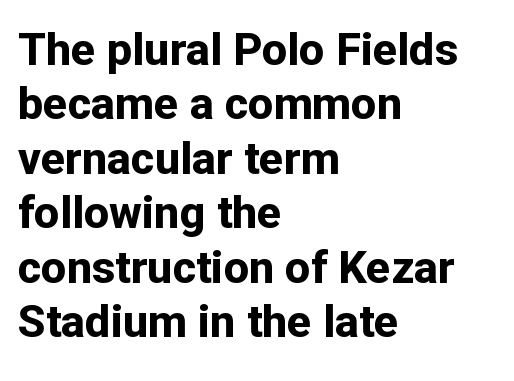
Q: Is the text bold? A: Yes.
Q: Is the text italic (slanted)? A: No, it is upright.
Q: Is the typeface a serif or a sans-serif typeface? A: Sans-serif.
Q: Is the text underlined? A: No.
Q: How is the paragraph aligned? A: Left-aligned.
Q: Is the spacing between letters normal or unusually wide? A: Normal.
Q: Width (condensed, normal, or wide)? A: Normal.
Q: Stroke contrast? A: Low.
Q: x-height? A: Medium.
Q: Monospaced? A: No.
